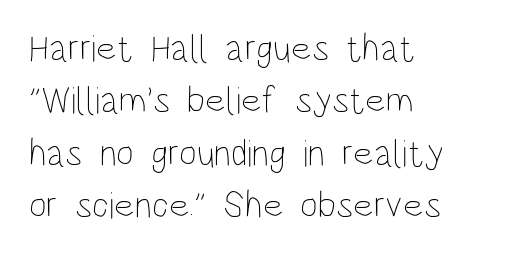
The image shows 38 px thin, condensed type, upright; set left-aligned, normal line spacing (1.38x), normal letter spacing, not underlined; low stroke contrast and a large x-height.
